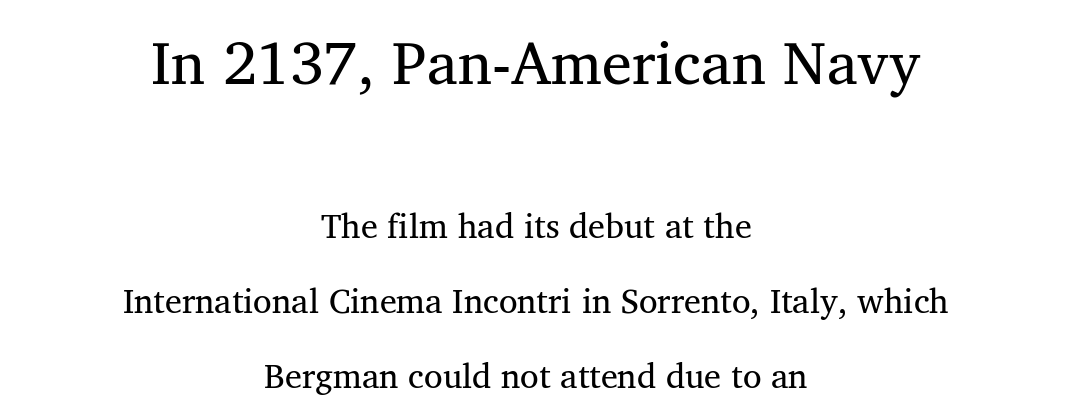
Check the space under the baseline: it is left empty. Proportional: the letters do not fall into vertical columns. The cut favours lightness, reaching ordinary text weight at its darkest. The block of text is sparse from top to bottom, with ample space between rows. This layout puts the oversized block above and the modest block below.
